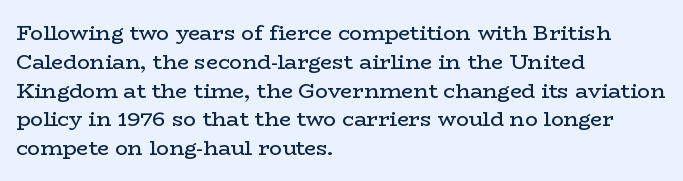
{"italic": "no", "bold": "no", "underline": "no", "align": "left", "line_spacing": "normal", "line_spacing_ratio": 1.37, "letter_spacing": "normal", "letter_spacing_em": 0.0, "glyph_px": 21}
